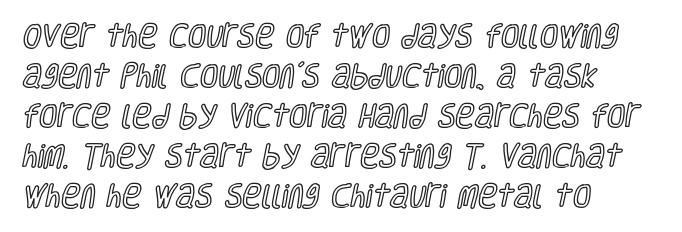
Descender tails drop into unmarked territory. Each word holds together tightly as a unit, with standard inter-letter gaps. A student would call this left alignment; a typographer would say flush left, rag right. If you measured baseline to baseline, you'd find a middling distance.
